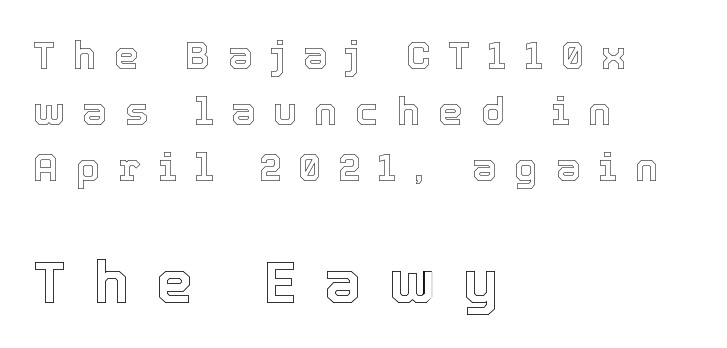
The image shows 59 px text type, upright; set left-aligned, normal line spacing (1.44x), unusually wide letter spacing (+0.46 em), not underlined; the second (bottom) block is 1.51x larger; a medium x-height.
